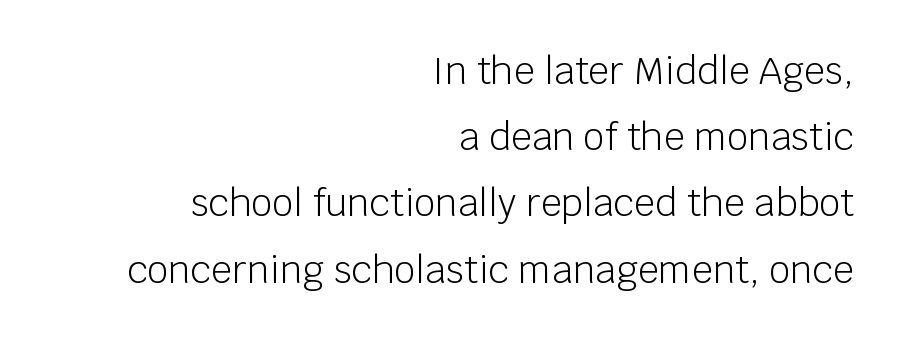
{"serif": "no", "italic": "no", "bold": "no", "weight": "light", "width": "normal", "stroke_contrast": "low", "x_height": "large", "monospaced": "no", "underline": "no", "align": "right", "line_spacing_ratio": 1.79, "letter_spacing": "normal", "letter_spacing_em": 0.0, "glyph_px": 37}
